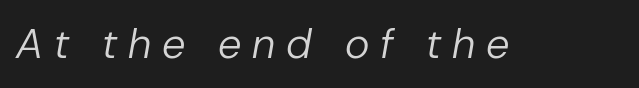
{"italic": "yes", "lean": "right", "slant_degrees": 10, "bold": "no", "weight": "regular", "width": "normal", "stroke_contrast": "low", "x_height": "medium", "monospaced": "no", "underline": "no", "letter_spacing": "wide", "letter_spacing_em": 0.26, "glyph_px": 42}
